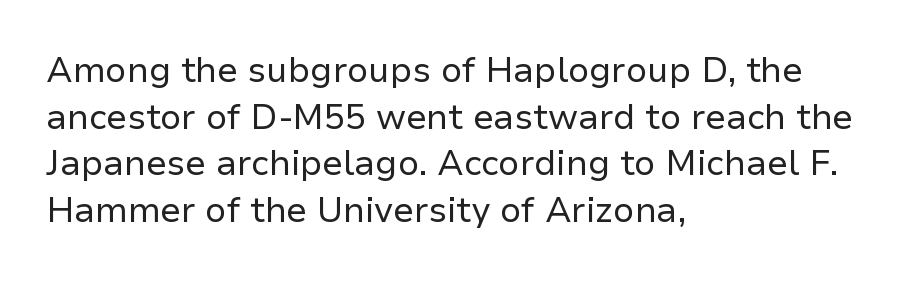
The image shows 35 px regular-weight sans-serif type, upright; set left-aligned, normal line spacing (1.33x), normal letter spacing, not underlined; low stroke contrast and a medium x-height.
